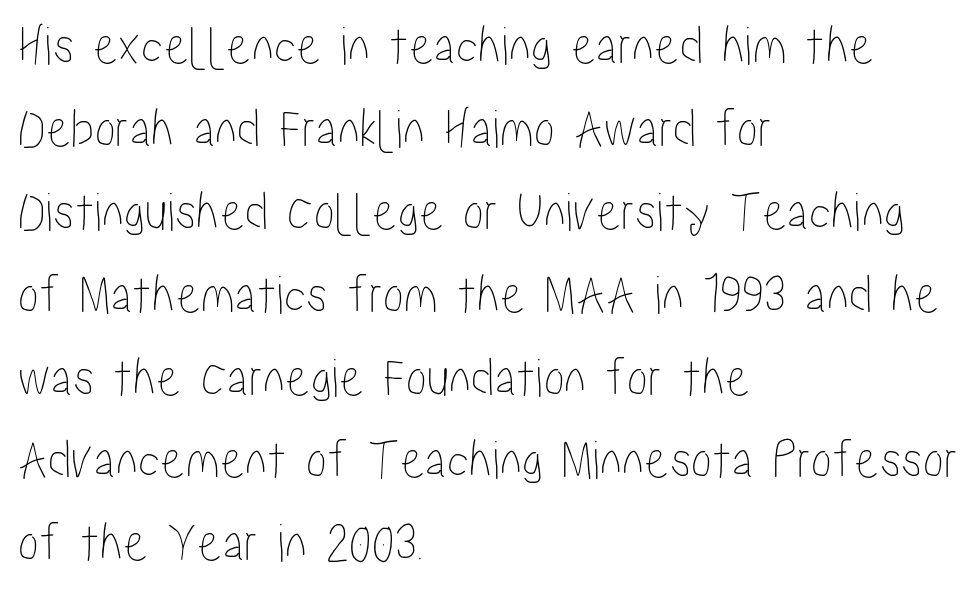
The image shows 56 px condensed type, upright; set left-aligned, normal line spacing (1.48x), normal letter spacing, not underlined; low stroke contrast and a medium x-height.
